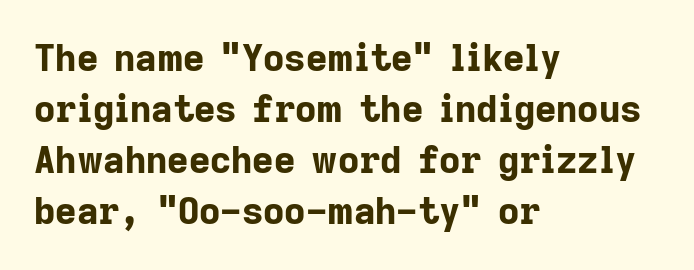
{"serif": "no", "italic": "no", "bold": "yes", "weight": "bold", "width": "normal", "stroke_contrast": "low", "x_height": "medium", "monospaced": "no", "underline": "no", "align": "left", "line_spacing": "normal", "line_spacing_ratio": 1.38, "letter_spacing": "normal", "letter_spacing_em": 0.0, "glyph_px": 37}
